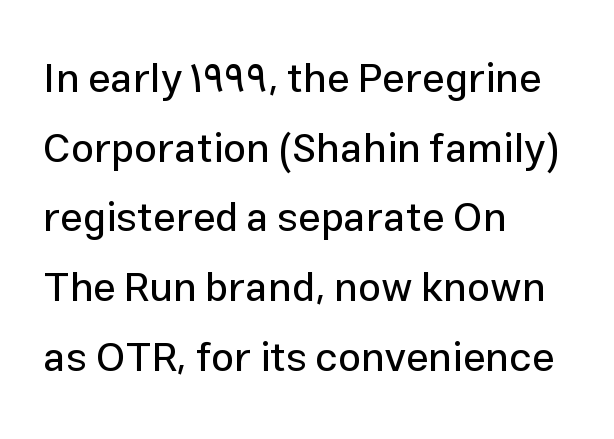
The image shows 41 px sans-serif type, upright; set left-aligned, normal line spacing (1.7x), normal letter spacing, not underlined; low stroke contrast and a medium x-height.
